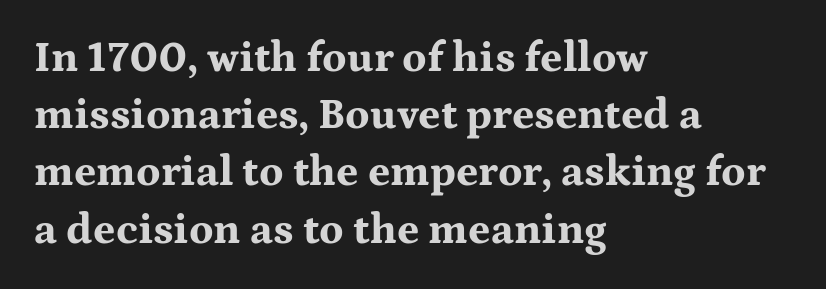
The strip under each line holds only bare page. Every stem runs plumb, perpendicular to the baseline. The lines are quadded left. The passage shown stacks its lines at a standard gap. Spacing verdict: proportional, widths tailored to each character. There is no visible air inserted between adjacent glyphs.
